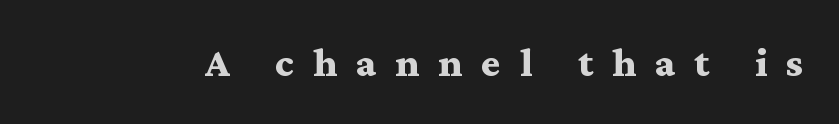
{"serif": "yes", "italic": "no", "bold": "yes", "weight": "bold", "width": "wide", "stroke_contrast": "medium", "x_height": "medium", "monospaced": "no", "underline": "no", "letter_spacing": "wide", "letter_spacing_em": 0.46, "glyph_px": 41}
